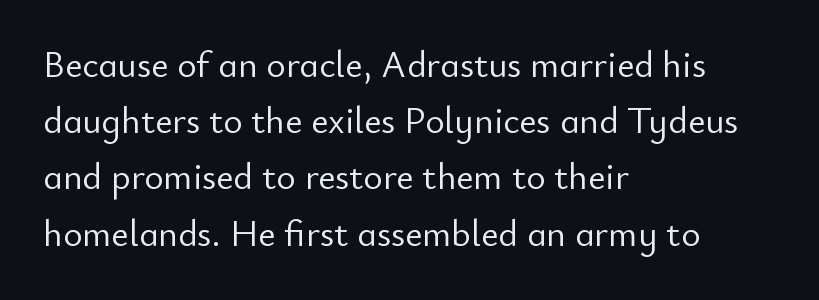
The weight tops out at a normal text grade. Do the letters lean? They stand straight. Evenly set lines give the paragraph a standard silhouette. Plain, unruled lines of type.
